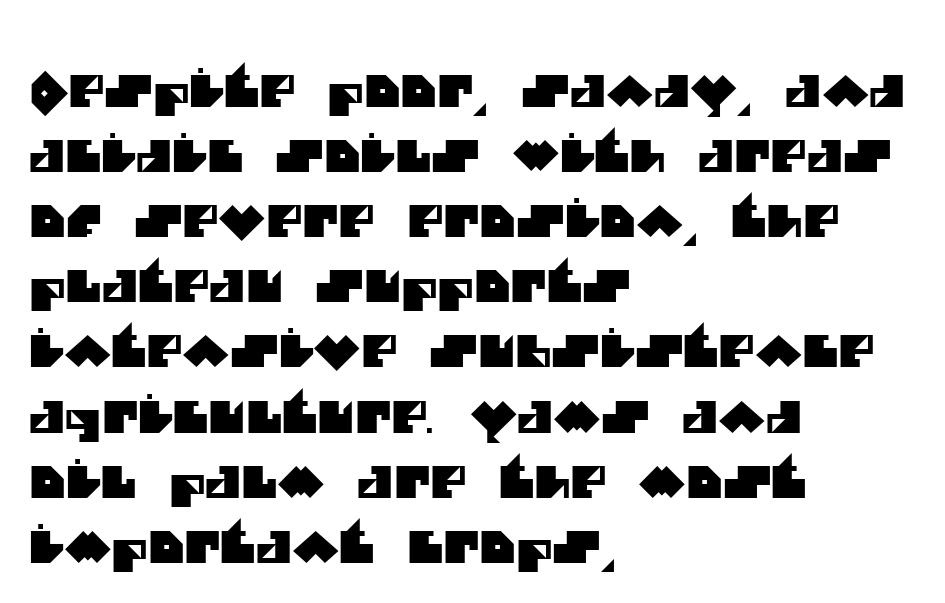
{"serif": "no", "width": "normal", "stroke_contrast": "medium", "x_height": "large", "monospaced": "no", "underline": "no", "align": "left", "line_spacing": "normal", "line_spacing_ratio": 1.48, "letter_spacing": "normal", "letter_spacing_em": 0.0, "glyph_px": 44}
